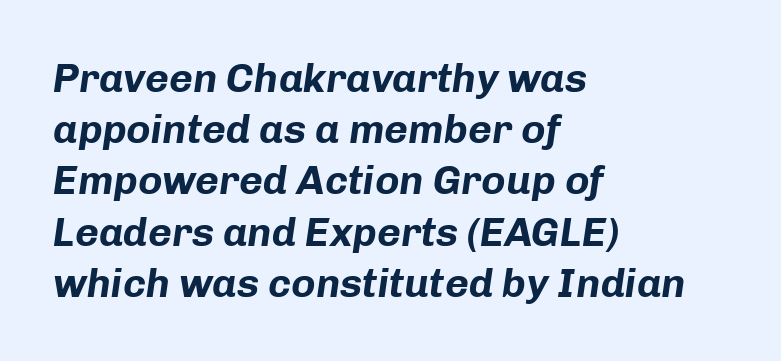
The passage shown is typed in a proportional face where columns would drift. Spacing between characters is what you'd get straight out of the box. Rows of type keep a routine distance in the vertical direction. The glyphs have the mass of a bold cut. Only glyphs here, with clear space below each row.
